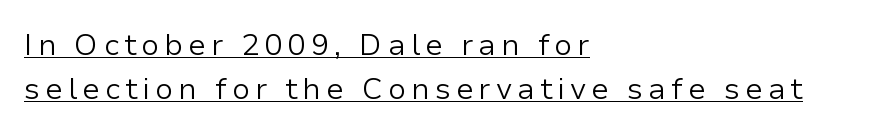
{"serif": "no", "italic": "no", "bold": "no", "weight": "light", "width": "normal", "stroke_contrast": "low", "x_height": "medium", "monospaced": "no", "underline": "yes", "align": "left", "line_spacing": "normal", "line_spacing_ratio": 1.48, "glyph_px": 30}
